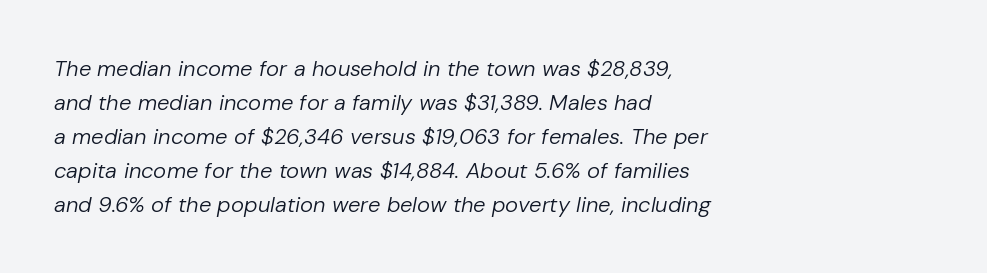
{"italic": "yes", "lean": "right", "slant_degrees": 10, "bold": "no", "underline": "no", "align": "left", "line_spacing": "normal", "line_spacing_ratio": 1.54, "letter_spacing": "normal", "letter_spacing_em": 0.0, "glyph_px": 22}
